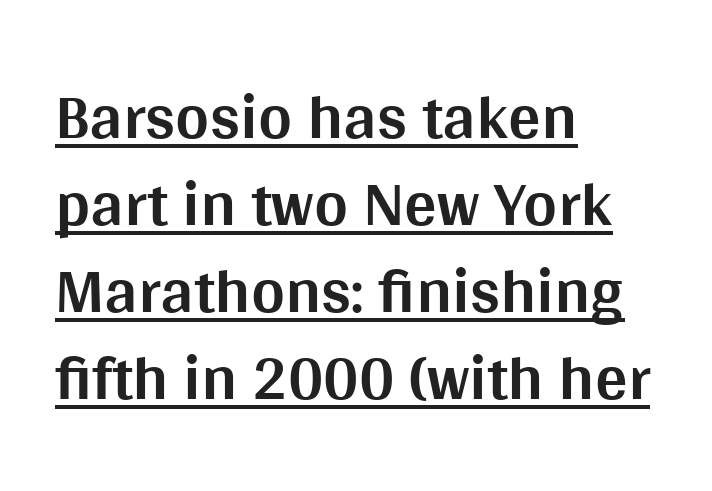
The image shows 65 px bold sans-serif type, upright; set left-aligned, normal line spacing (1.34x), normal letter spacing, underlined; medium stroke contrast and a large x-height.
